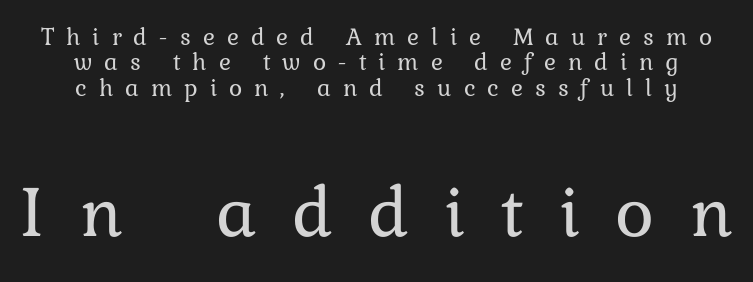
{"italic": "no", "bold": "no", "weight": "regular", "width": "normal", "stroke_contrast": "low", "x_height": "medium", "monospaced": "no", "underline": "no", "align": "center", "line_spacing": "tight", "line_spacing_ratio": 1.02, "letter_spacing": "wide", "letter_spacing_em": 0.48, "larger_block": "second", "size_ratio": 2.96, "glyph_px": 74}
